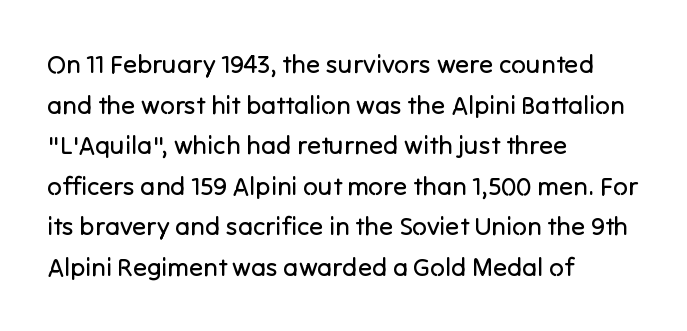
Q: Is the text bold? A: No.
Q: Is the text italic (slanted)? A: No, it is upright.
Q: Is the text underlined? A: No.
Q: How is the paragraph aligned? A: Left-aligned.
Q: Is the spacing between letters normal or unusually wide? A: Normal.
Q: Is the spacing between lines tight, normal or loose? A: Normal.
